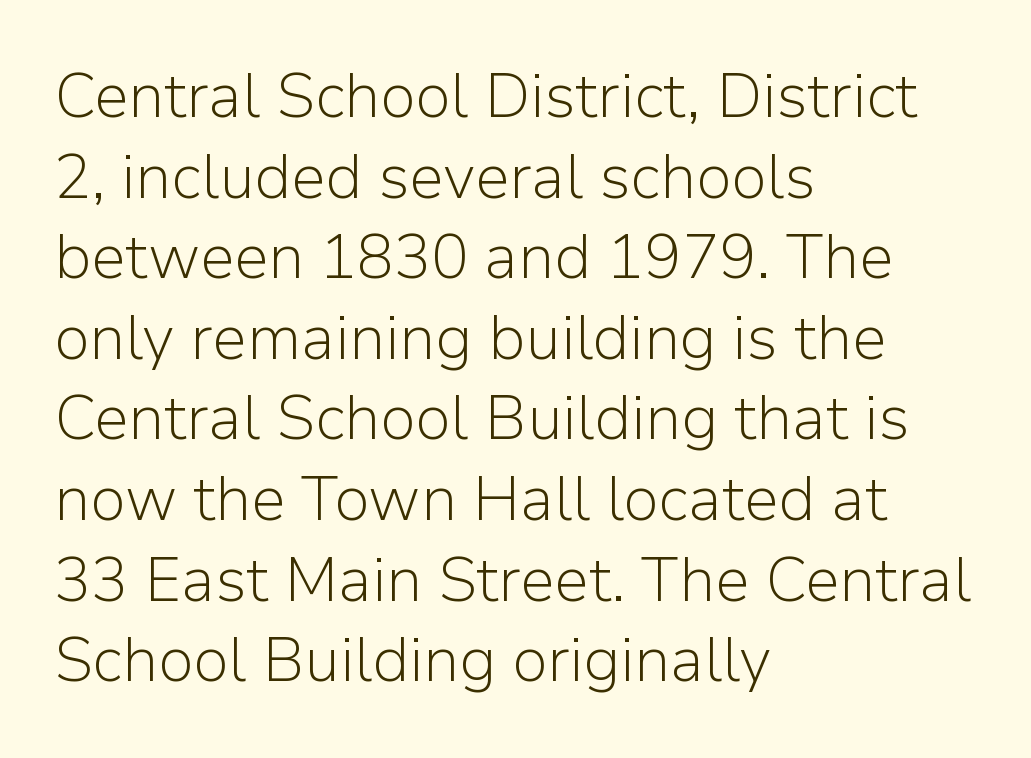
{"serif": "no", "italic": "no", "bold": "no", "weight": "light", "width": "normal", "stroke_contrast": "low", "x_height": "medium", "monospaced": "no", "underline": "no", "align": "left", "line_spacing": "normal", "line_spacing_ratio": 1.3, "letter_spacing": "normal", "letter_spacing_em": 0.0, "glyph_px": 62}
